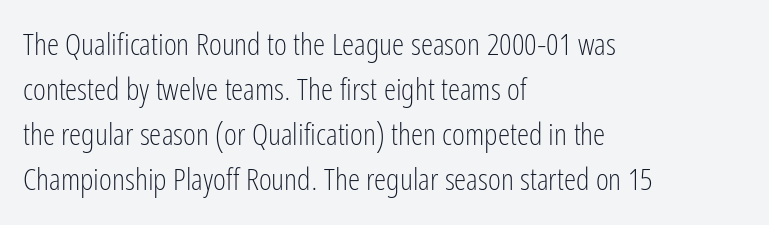
Q: Is the text bold? A: No.
Q: Is the text italic (slanted)? A: No, it is upright.
Q: Is the typeface a serif or a sans-serif typeface? A: Sans-serif.
Q: Is the text underlined? A: No.
Q: How is the paragraph aligned? A: Left-aligned.
Q: Is the spacing between letters normal or unusually wide? A: Normal.
Q: Is the spacing between lines tight, normal or loose? A: Normal.
Q: Width (condensed, normal, or wide)? A: Condensed.
Q: Stroke contrast? A: Low.
Q: x-height? A: Medium.
Q: Monospaced? A: No.
